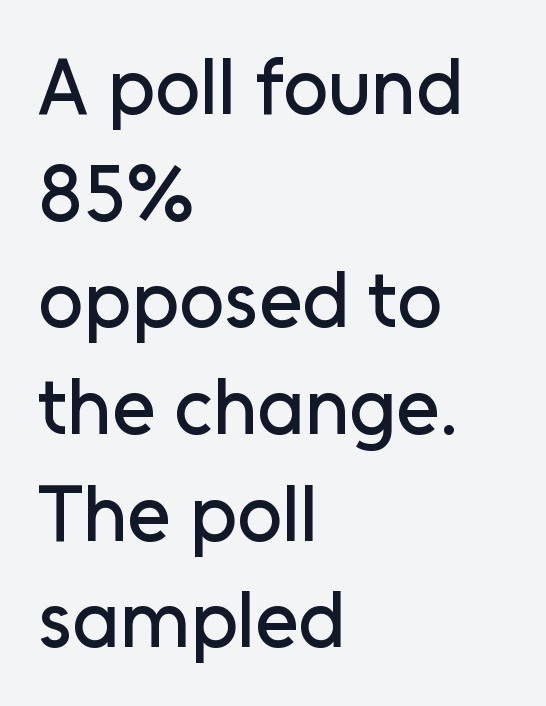
Rows of type keep a routine distance in the vertical direction. These lines stack with their left ends in a neat column. Note the varied advance widths — an 'i' is clearly narrower than an 'm'. Plain, unruled lines of type.
